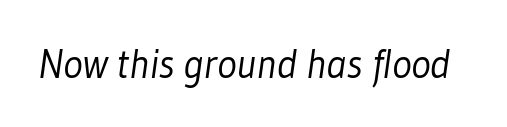
The image shows 41 px light, condensed sans-serif type; set normal letter spacing, not underlined; low stroke contrast and a medium x-height.
